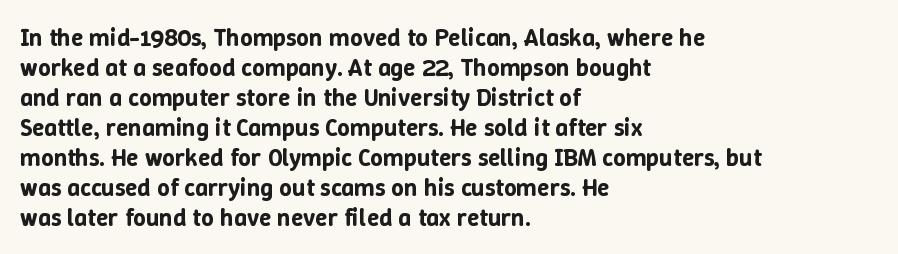
The image shows 25 px text type, upright; set left-aligned, line spacing 1.2x, normal letter spacing, not underlined.
